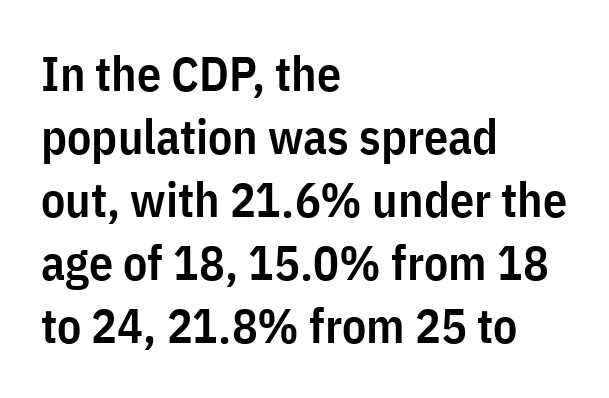
The image shows 48 px semibold, condensed sans-serif type, upright; set left-aligned, normal line spacing (1.31x), normal letter spacing, not underlined; low stroke contrast and a medium x-height.
